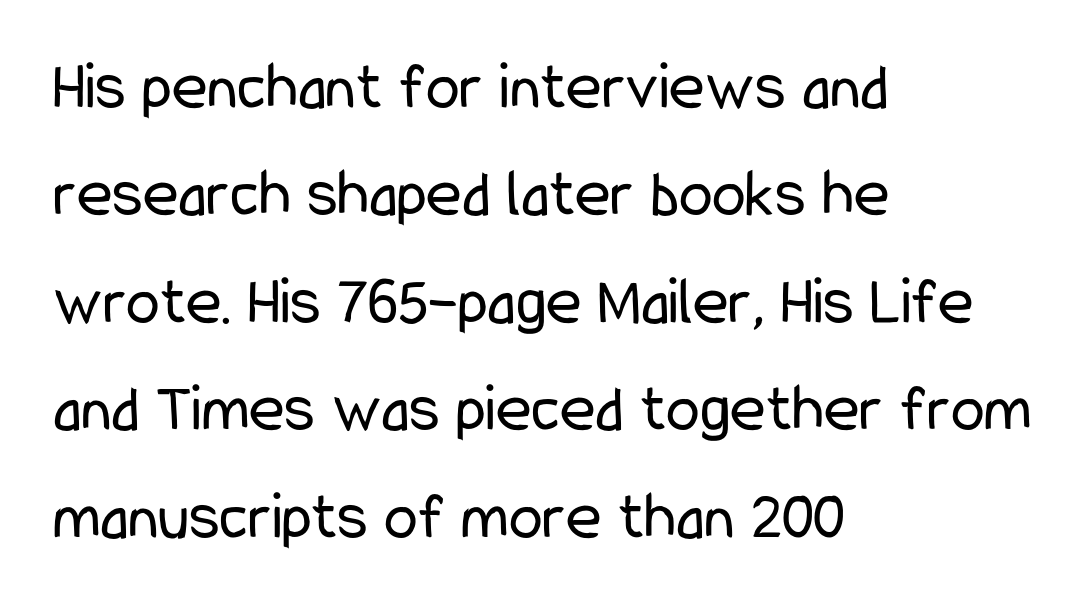
{"serif": "no", "italic": "no", "bold": "no", "weight": "regular", "width": "condensed", "stroke_contrast": "low", "x_height": "medium", "monospaced": "no", "underline": "no", "align": "left", "line_spacing": "normal", "line_spacing_ratio": 1.58, "letter_spacing": "normal", "letter_spacing_em": 0.0, "glyph_px": 68}
